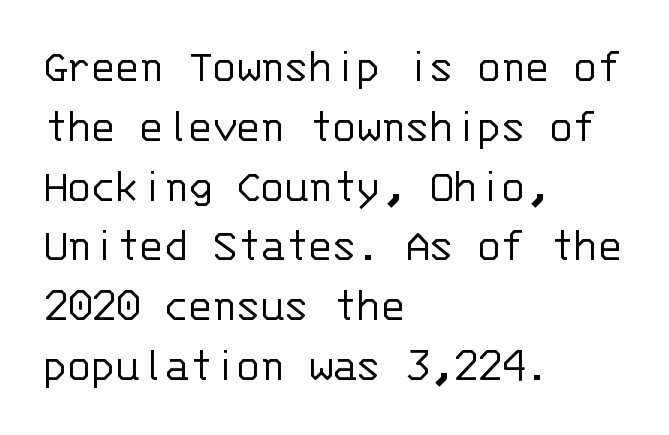
The image shows 49 px light sans-serif type, upright, monospaced; set left-aligned, line spacing 1.22x, normal letter spacing, not underlined; low stroke contrast and a large x-height.
